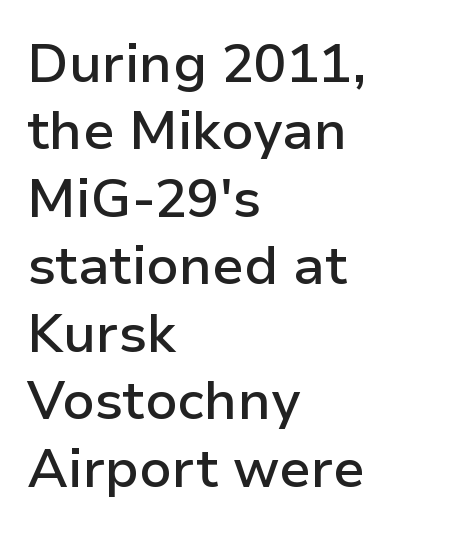
{"serif": "no", "italic": "no", "bold": "semi", "weight": "semibold", "width": "normal", "stroke_contrast": "low", "x_height": "medium", "monospaced": "no", "underline": "no", "align": "left", "line_spacing": "normal", "line_spacing_ratio": 1.25, "letter_spacing": "normal", "letter_spacing_em": 0.0, "glyph_px": 54}
